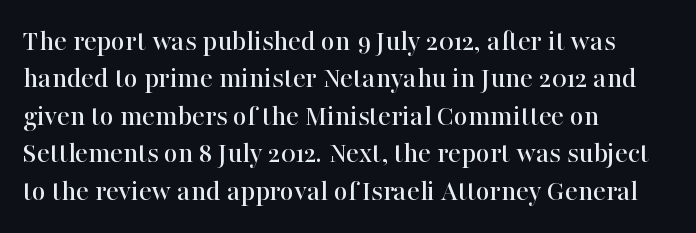
{"serif": "yes", "italic": "no", "width": "normal", "stroke_contrast": "high", "x_height": "medium", "monospaced": "no", "underline": "no", "align": "left", "line_spacing": "normal", "line_spacing_ratio": 1.25, "letter_spacing": "normal", "letter_spacing_em": 0.0, "glyph_px": 30}
